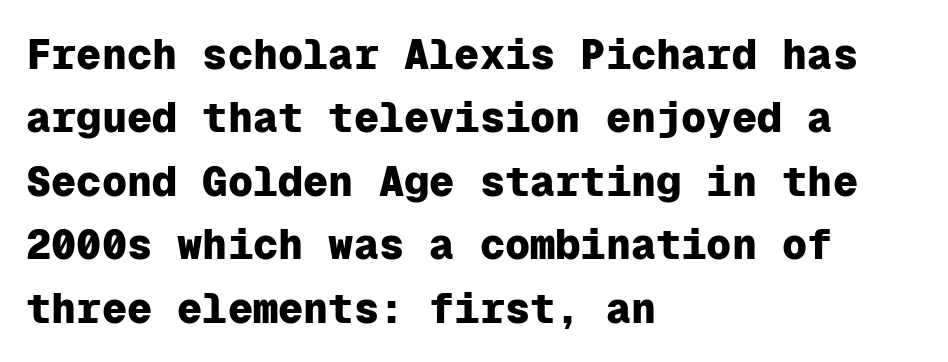
The typesetting leans heavy: a genuine bold. Think of a typewriter: that constant character pitch is what you see here. If you drew a ruler down the left edge, every line would touch it. Just letters on the line, the space beneath them empty. Posture: vertical. These lines sit exactly where default settings would place them.
